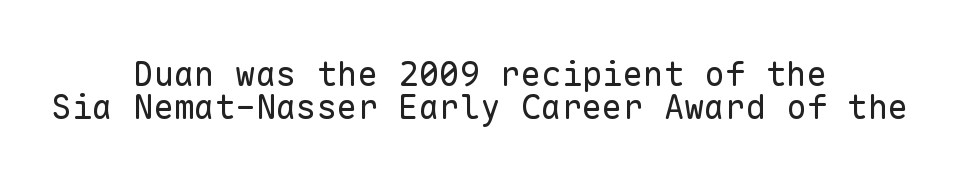
Q: Is the text bold? A: No.
Q: Is the text italic (slanted)? A: No, it is upright.
Q: Is the typeface a serif or a sans-serif typeface? A: Sans-serif.
Q: Is the text underlined? A: No.
Q: How is the paragraph aligned? A: Centered.
Q: Is the spacing between letters normal or unusually wide? A: Normal.
Q: Is the spacing between lines tight, normal or loose? A: Tight.
Q: Width (condensed, normal, or wide)? A: Normal.
Q: Stroke contrast? A: Low.
Q: x-height? A: Medium.
Q: Monospaced? A: Yes.
